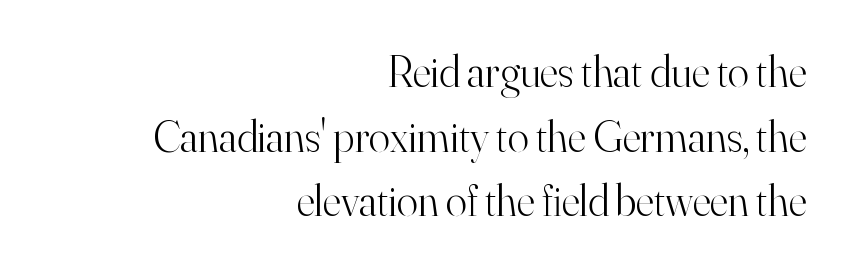
The image shows 44 px light serif type, upright; set right-aligned, normal line spacing (1.47x), normal letter spacing, not underlined; high stroke contrast and a small x-height.
